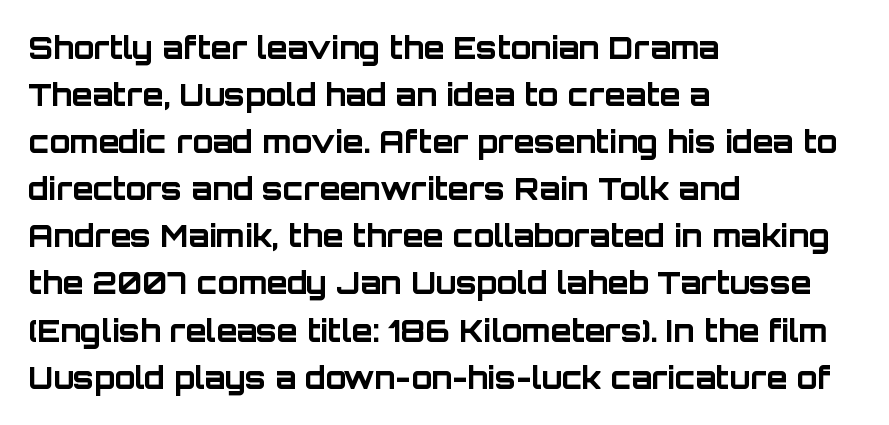
Leading matches the norm, producing a regular column. Looks like regular typesetting: each glyph gets only the width it needs. Does the weight exceed regular? Yes, all the way to bold. Does the type have serifs? No, each stem ends abruptly.
